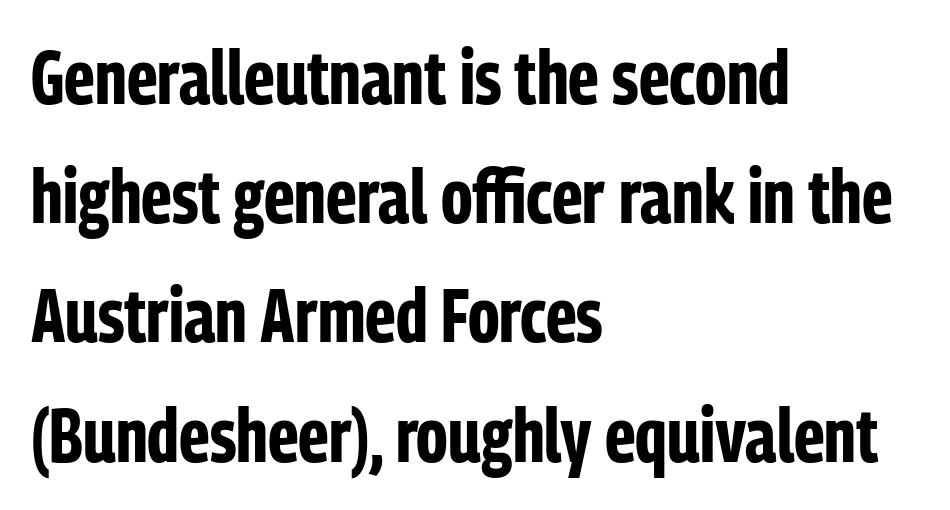
The image shows 75 px bold, condensed sans-serif type, upright; set left-aligned, normal line spacing (1.59x), normal letter spacing, not underlined; low stroke contrast and a medium x-height.
